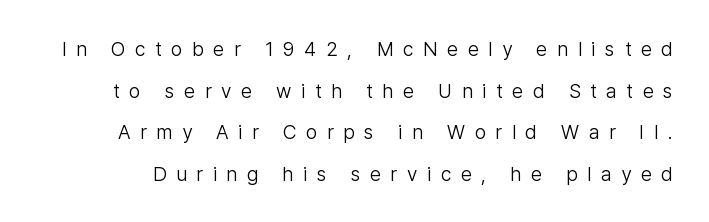
{"italic": "no", "bold": "no", "underline": "no", "line_spacing": "loose", "line_spacing_ratio": 2.08, "letter_spacing": "wide", "letter_spacing_em": 0.48, "glyph_px": 20}
